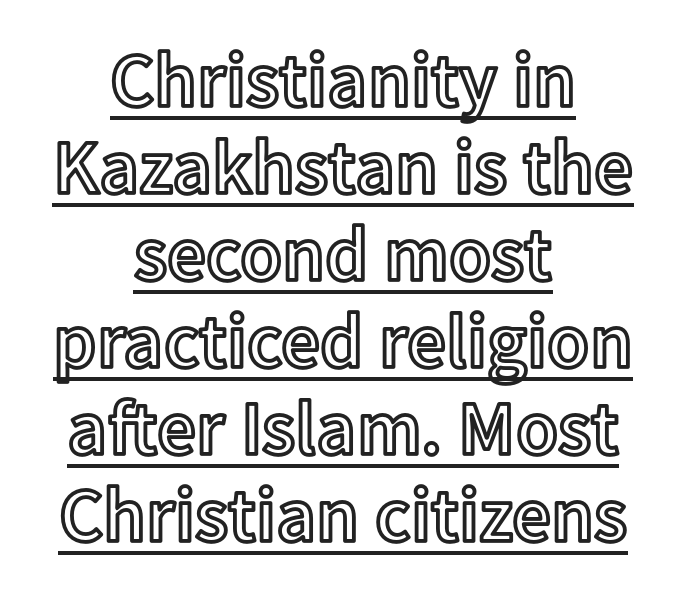
{"italic": "no", "width": "normal", "x_height": "medium", "monospaced": "no", "underline": "yes", "align": "center", "line_spacing": "tight", "line_spacing_ratio": 1.13, "letter_spacing": "normal", "letter_spacing_em": 0.0, "glyph_px": 77}
